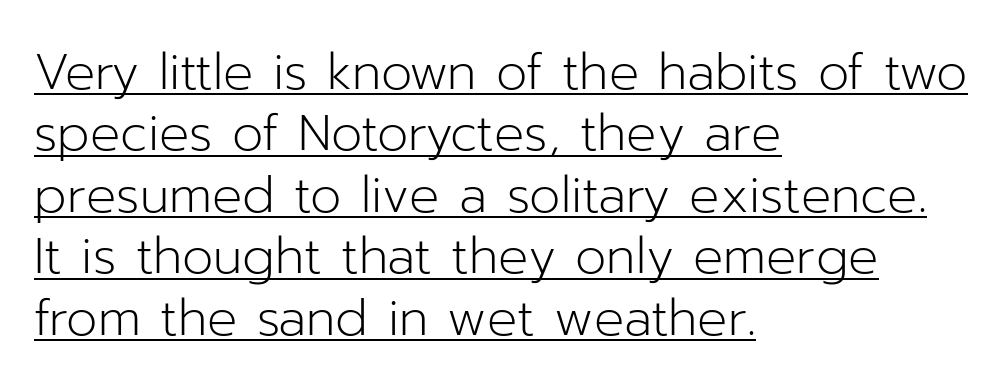
A rule runs beneath these lines of type. The lines in this sample share a left origin and differ only in where they stop. No extra tracking has been applied to these lines. Nope, no serifs anywhere on these letters. Here the designer chose a conventional face with non-uniform glyph widths.
